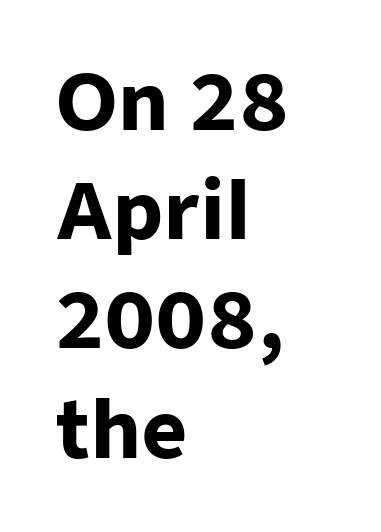
Each letter keeps its own natural width here, so spacing adapts to shape. Horizontal bands of white between lines are of average thickness. The rendering shows plain stroke endings on the letterforms — a sans-serif design. Posture: vertical. How are the letters spaced? Ordinarily, with no added tracking. Descenders are the only things crossing below the line.
